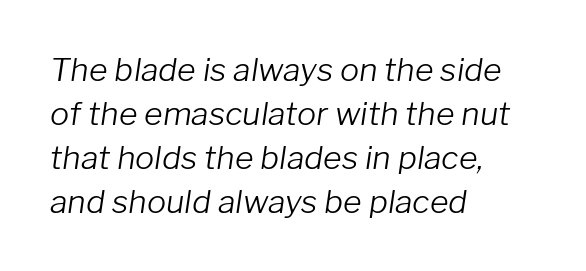
{"italic": "yes", "lean": "right", "slant_degrees": 8, "bold": "no", "weight": "light", "width": "normal", "stroke_contrast": "low", "x_height": "medium", "monospaced": "no", "underline": "no", "align": "left", "line_spacing": "normal", "line_spacing_ratio": 1.37, "letter_spacing": "normal", "letter_spacing_em": 0.0, "glyph_px": 32}
